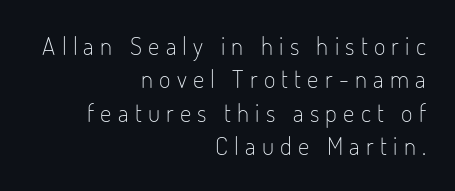
A roman cut, with each character standing at attention. Honestly, there is no underline to notice here at all. How would I describe the line gaps? Plain and ordinary. Reading down the block, your eye finds every line finishing at a fixed right position.
